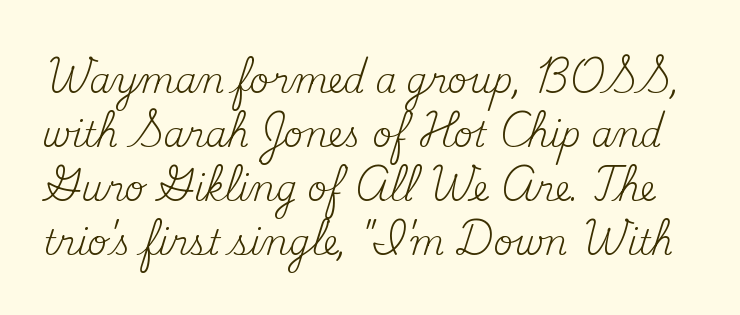
The image shows 34 px regular-weight serif type; set normal line spacing (1.59x), normal letter spacing, not underlined; medium stroke contrast and a small x-height.
